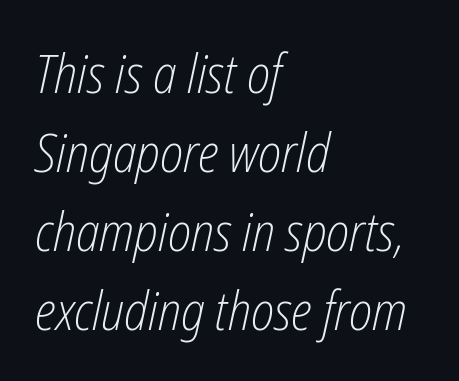
Q: Is the text bold? A: No.
Q: Is the text italic (slanted)? A: Yes, it leans right by about 12 degrees.
Q: Is the text underlined? A: No.
Q: How is the paragraph aligned? A: Left-aligned.
Q: Is the spacing between letters normal or unusually wide? A: Normal.
Q: Is the spacing between lines tight, normal or loose? A: Normal.
Q: Width (condensed, normal, or wide)? A: Condensed.
Q: Stroke contrast? A: Low.
Q: x-height? A: Medium.
Q: Monospaced? A: No.
